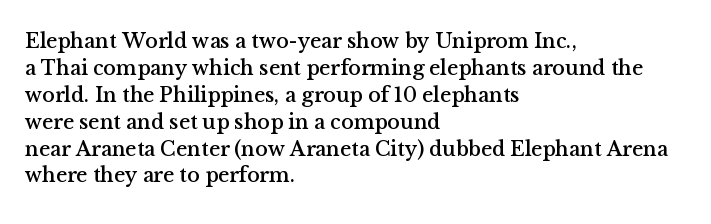
Q: Is the text italic (slanted)? A: No, it is upright.
Q: Is the text underlined? A: No.
Q: How is the paragraph aligned? A: Left-aligned.
Q: Is the spacing between letters normal or unusually wide? A: Normal.
Q: Is the spacing between lines tight, normal or loose? A: Normal.
